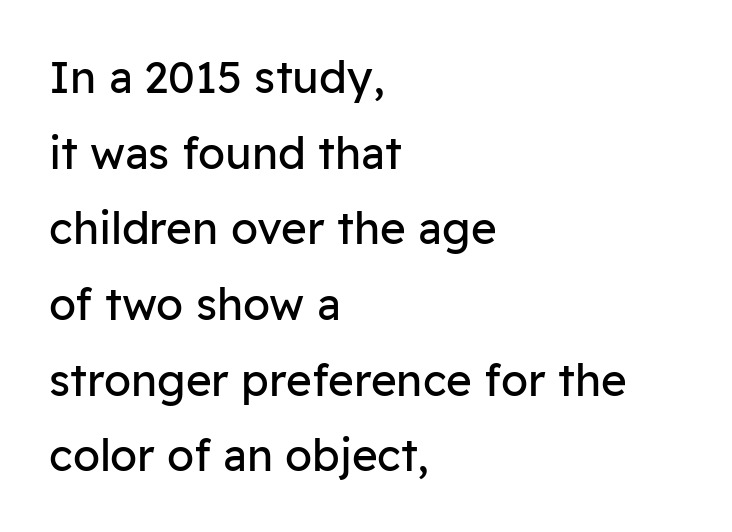
{"serif": "no", "italic": "no", "bold": "no", "weight": "regular", "width": "normal", "stroke_contrast": "low", "x_height": "medium", "monospaced": "no", "underline": "no", "align": "left", "line_spacing_ratio": 1.72, "letter_spacing": "normal", "letter_spacing_em": 0.0, "glyph_px": 44}
